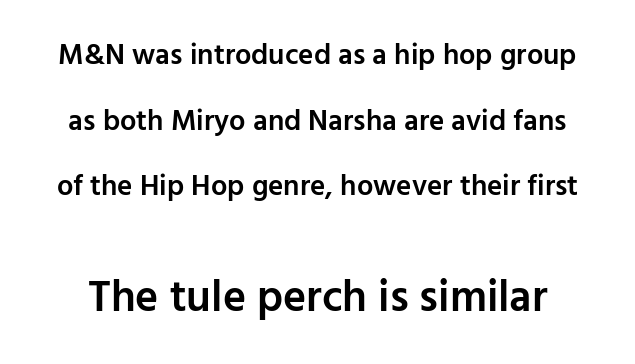
The image shows 44 px semibold sans-serif type, upright; set loose line spacing (2.26x), normal letter spacing, not underlined; the second (bottom) block is 1.52x larger; low stroke contrast and a medium x-height.
